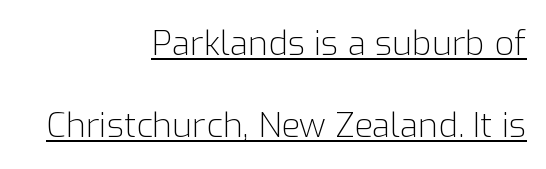
Q: Is the text bold? A: No.
Q: Is the text italic (slanted)? A: No, it is upright.
Q: Is the typeface a serif or a sans-serif typeface? A: Sans-serif.
Q: Is the text underlined? A: Yes.
Q: How is the paragraph aligned? A: Right-aligned.
Q: Is the spacing between letters normal or unusually wide? A: Normal.
Q: Is the spacing between lines tight, normal or loose? A: Loose.
Q: Width (condensed, normal, or wide)? A: Normal.
Q: Stroke contrast? A: Low.
Q: x-height? A: Medium.
Q: Monospaced? A: No.
